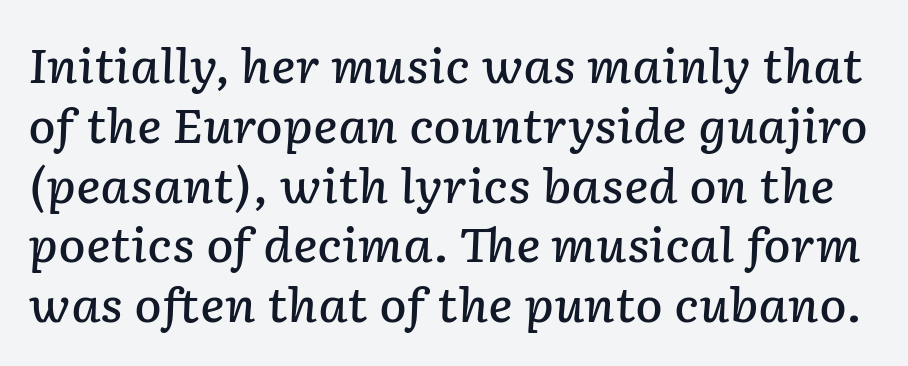
Q: Is the text bold? A: Semi-bold.
Q: Is the text italic (slanted)? A: Yes, it leans right by about 2 degrees.
Q: Is the text underlined? A: No.
Q: Is the spacing between letters normal or unusually wide? A: Normal.
Q: Is the spacing between lines tight, normal or loose? A: Normal.
Q: Width (condensed, normal, or wide)? A: Normal.
Q: Stroke contrast? A: Low.
Q: x-height? A: Medium.
Q: Monospaced? A: No.
